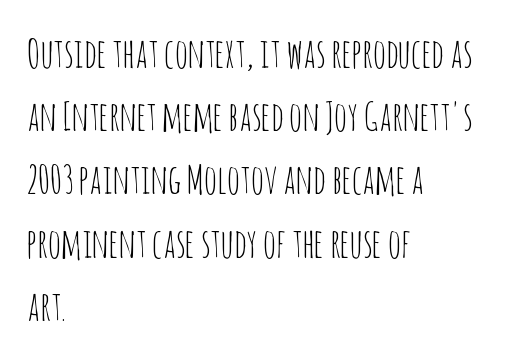
Q: Is the text bold? A: No.
Q: Is the text italic (slanted)? A: No, it is upright.
Q: Is the typeface a serif or a sans-serif typeface? A: Sans-serif.
Q: Is the text underlined? A: No.
Q: How is the paragraph aligned? A: Left-aligned.
Q: Is the spacing between letters normal or unusually wide? A: Normal.
Q: Is the spacing between lines tight, normal or loose? A: Normal.
Q: Width (condensed, normal, or wide)? A: Condensed.
Q: Stroke contrast? A: Low.
Q: x-height? A: Large.
Q: Monospaced? A: No.
